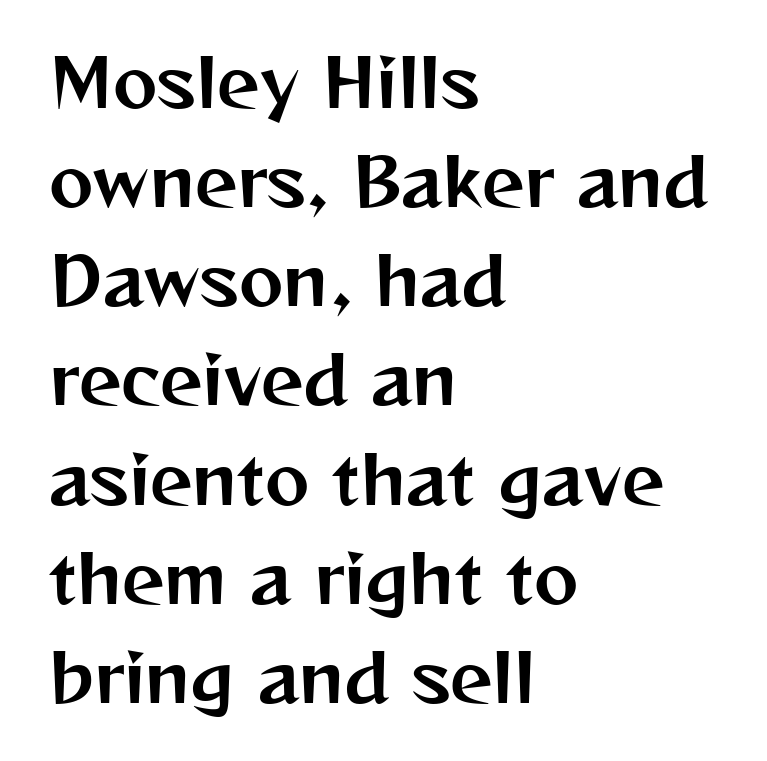
{"serif": "no", "italic": "no", "width": "normal", "stroke_contrast": "medium", "x_height": "medium", "monospaced": "no", "underline": "no", "align": "left", "line_spacing": "normal", "line_spacing_ratio": 1.48, "letter_spacing": "normal", "letter_spacing_em": 0.0, "glyph_px": 67}
